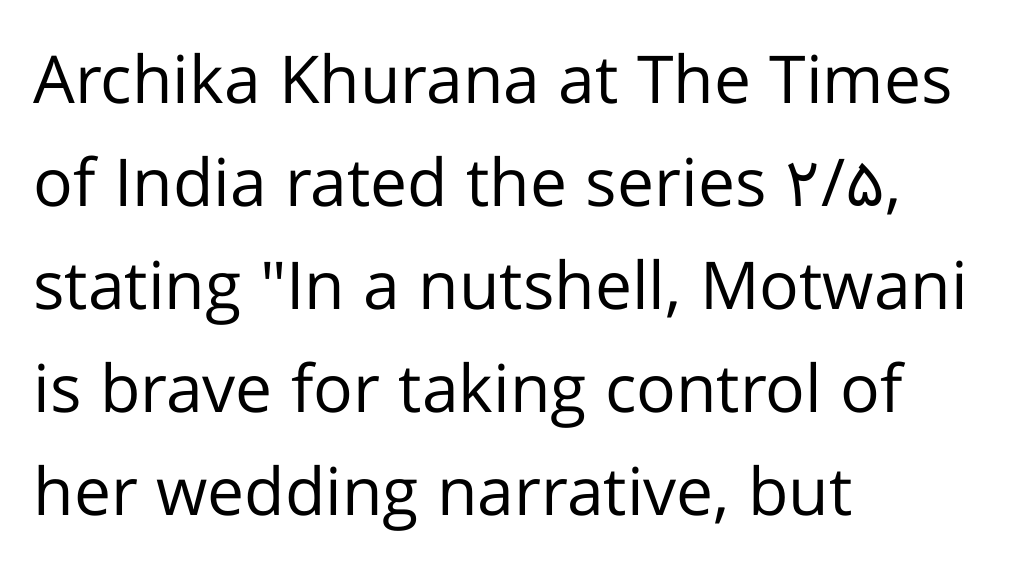
{"serif": "no", "italic": "no", "bold": "no", "weight": "regular", "width": "normal", "stroke_contrast": "low", "x_height": "medium", "monospaced": "no", "underline": "no", "align": "left", "line_spacing": "normal", "line_spacing_ratio": 1.56, "letter_spacing": "normal", "letter_spacing_em": 0.0, "glyph_px": 66}
